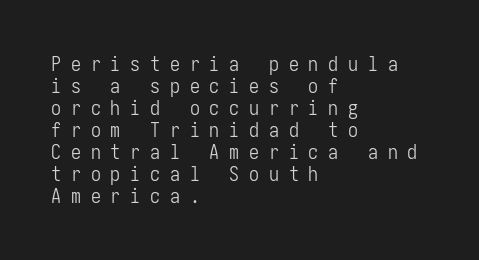
The image shows 20 px text type, upright; set left-aligned, tight line spacing (1.1x), unusually wide letter spacing (+0.49 em), not underlined.
